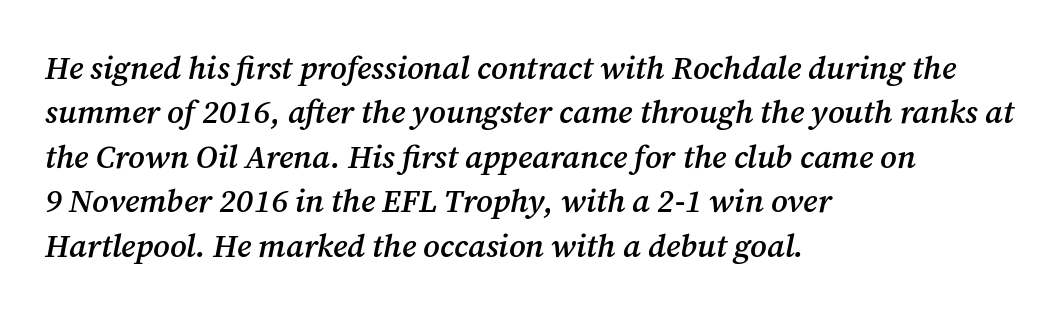
Q: Is the text bold? A: Semi-bold.
Q: Is the text italic (slanted)? A: Yes, it leans right by about 12 degrees.
Q: Is the typeface a serif or a sans-serif typeface? A: Serif.
Q: Is the text underlined? A: No.
Q: How is the paragraph aligned? A: Left-aligned.
Q: Is the spacing between letters normal or unusually wide? A: Normal.
Q: Is the spacing between lines tight, normal or loose? A: Normal.
Q: Width (condensed, normal, or wide)? A: Normal.
Q: Stroke contrast? A: Medium.
Q: x-height? A: Medium.
Q: Monospaced? A: No.
